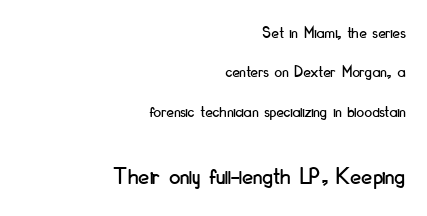
Unmarked baselines from the first word to the last. Observe the ordinary spacing: letters are neighbours, not strangers. Posture: vertical. Alignment: flush right. What's the leading like? Stretched, with rows far apart. Size hierarchy here favors the trailing block over the leading one.
